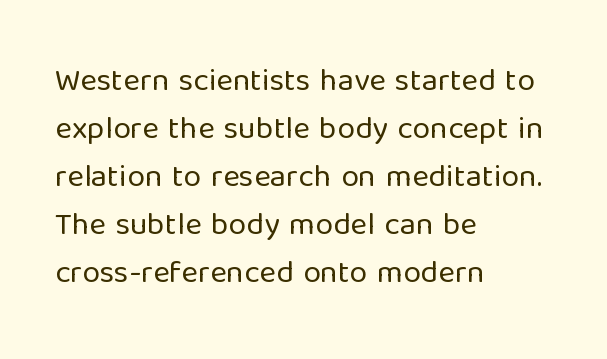
The image shows 32 px regular-weight sans-serif type, upright; set left-aligned, normal line spacing (1.5x), normal letter spacing, not underlined; low stroke contrast and a medium x-height.
